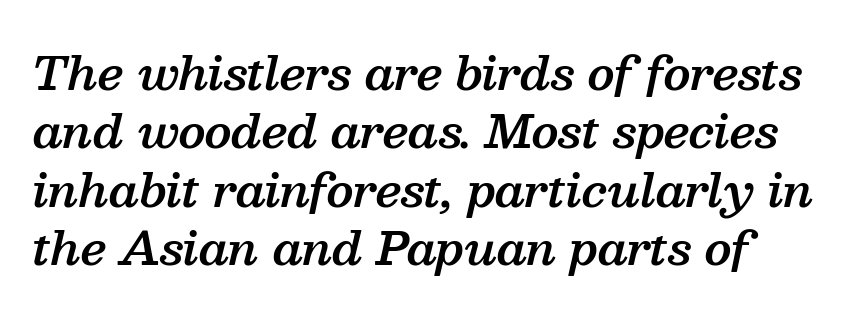
Q: Is the text bold? A: Semi-bold.
Q: Is the text italic (slanted)? A: Yes, it leans right by about 13 degrees.
Q: Is the typeface a serif or a sans-serif typeface? A: Serif.
Q: Is the text underlined? A: No.
Q: How is the paragraph aligned? A: Left-aligned.
Q: Is the spacing between letters normal or unusually wide? A: Normal.
Q: Is the spacing between lines tight, normal or loose? A: Normal.
Q: Width (condensed, normal, or wide)? A: Normal.
Q: Stroke contrast? A: Medium.
Q: x-height? A: Medium.
Q: Monospaced? A: No.
